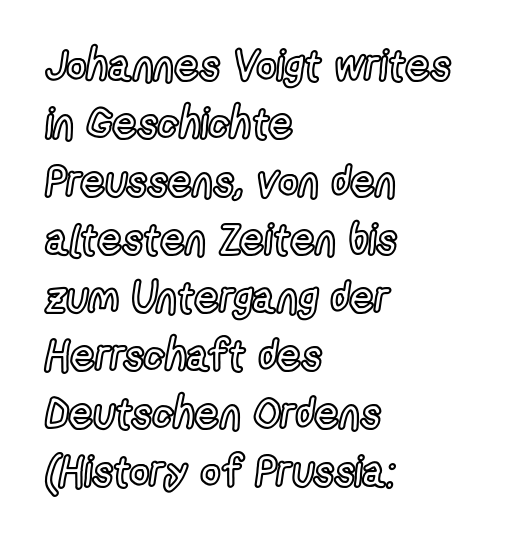
Type without underlining. The gaps between neighbouring characters are ordinary and unremarkable. These lines sit exactly where default settings would place them. These lines stack with their left ends in a neat column.
